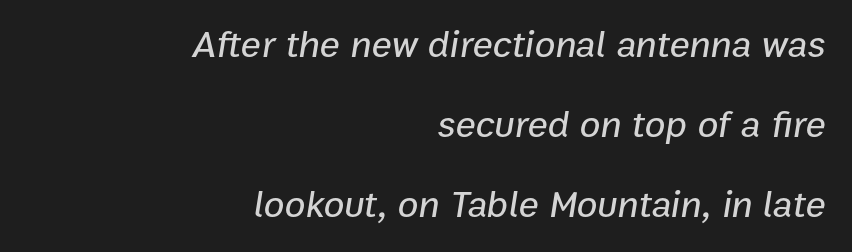
Caption: standard tracking, unaltered. Is the type slanted? Yes — the strokes lean at a clear angle. Vertical spacing — loose. Caption: multi-line text, flush right, ragged left.
